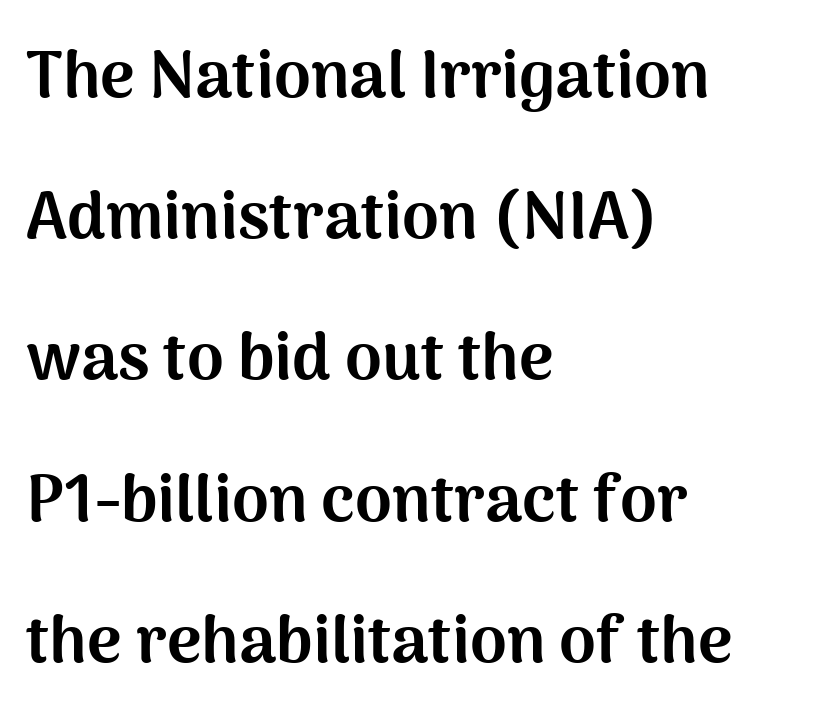
Q: Is the text bold? A: Yes.
Q: Is the text italic (slanted)? A: No, it is upright.
Q: Is the typeface a serif or a sans-serif typeface? A: Sans-serif.
Q: Is the text underlined? A: No.
Q: How is the paragraph aligned? A: Left-aligned.
Q: Is the spacing between letters normal or unusually wide? A: Normal.
Q: Is the spacing between lines tight, normal or loose? A: Loose.
Q: Width (condensed, normal, or wide)? A: Normal.
Q: Stroke contrast? A: Medium.
Q: x-height? A: Medium.
Q: Monospaced? A: No.
